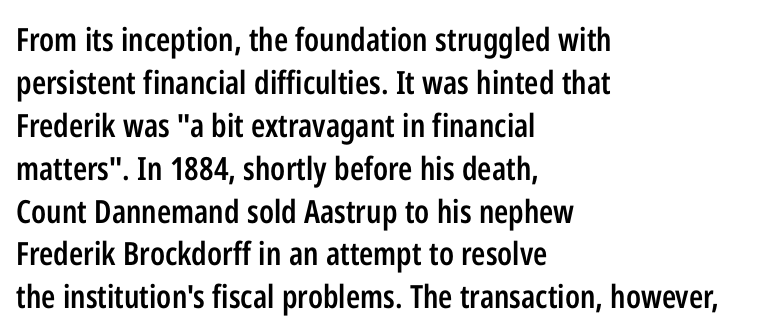
{"serif": "no", "italic": "no", "bold": "semi", "weight": "semibold", "width": "condensed", "stroke_contrast": "low", "x_height": "medium", "monospaced": "no", "underline": "no", "align": "left", "line_spacing": "normal", "line_spacing_ratio": 1.34, "letter_spacing": "normal", "letter_spacing_em": 0.0, "glyph_px": 32}
